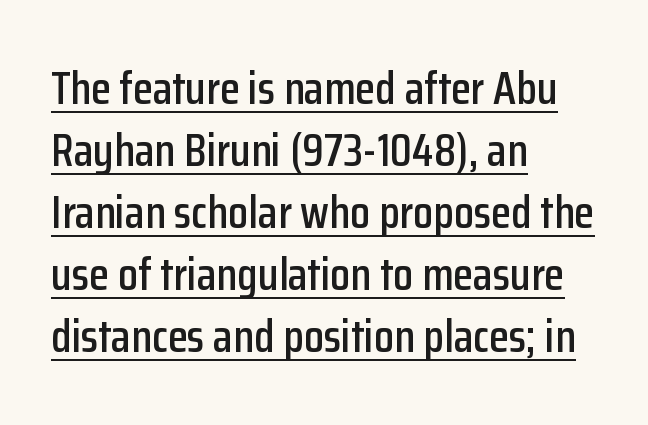
Q: Is the text italic (slanted)? A: No, it is upright.
Q: Is the typeface a serif or a sans-serif typeface? A: Sans-serif.
Q: Is the text underlined? A: Yes.
Q: How is the paragraph aligned? A: Left-aligned.
Q: Is the spacing between letters normal or unusually wide? A: Normal.
Q: Is the spacing between lines tight, normal or loose? A: Normal.
Q: Width (condensed, normal, or wide)? A: Condensed.
Q: Stroke contrast? A: Low.
Q: x-height? A: Medium.
Q: Monospaced? A: No.
